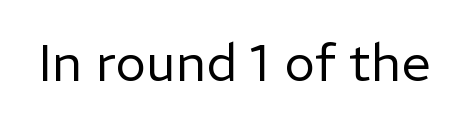
Ascenders rise straight up at ninety degrees. Check the space under the baseline: it is left empty. What stands out about the letter spacing? Nothing — it is the standard amount. The designer went with a sans here, leaving each stem footless.
